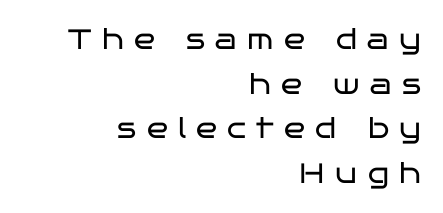
The image shows 28 px regular-weight, wide sans-serif type, upright; set right-aligned, normal line spacing (1.59x), unusually wide letter spacing (+0.37 em), not underlined; low stroke contrast and a large x-height.
